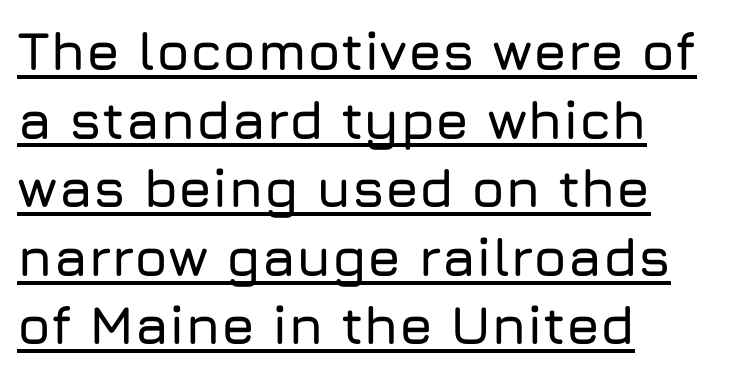
{"serif": "no", "italic": "no", "width": "normal", "stroke_contrast": "low", "x_height": "medium", "monospaced": "no", "underline": "yes", "align": "left", "line_spacing": "normal", "line_spacing_ratio": 1.27, "letter_spacing": "normal", "letter_spacing_em": 0.0, "glyph_px": 54}
